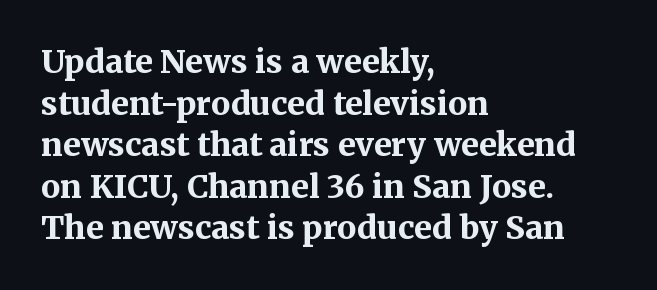
{"serif": "yes", "italic": "no", "bold": "yes", "weight": "bold", "width": "normal", "stroke_contrast": "medium", "x_height": "medium", "monospaced": "no", "underline": "no", "align": "left", "line_spacing": "normal", "line_spacing_ratio": 1.3, "letter_spacing": "normal", "letter_spacing_em": 0.0, "glyph_px": 32}
